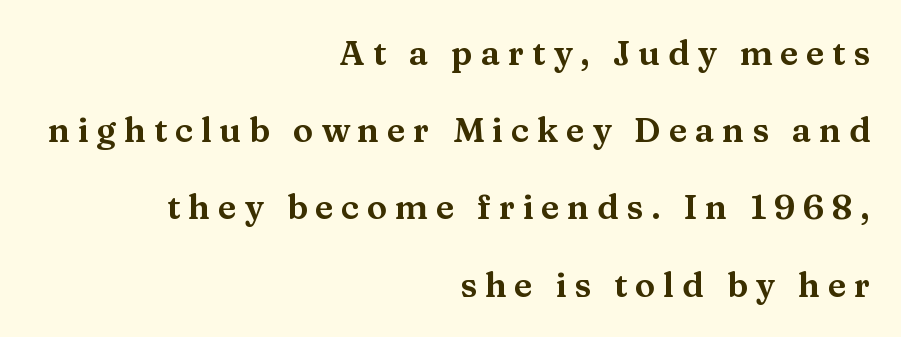
The image shows 34 px wide serif type, upright; set right-aligned, loose line spacing (2.27x), unusually wide letter spacing (+0.23 em), not underlined; medium stroke contrast and a medium x-height.
